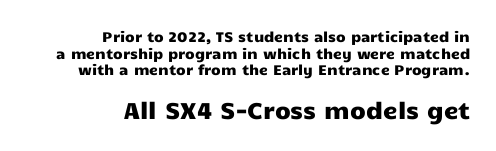
{"italic": "no", "underline": "no", "align": "right", "line_spacing_ratio": 1.19, "letter_spacing": "normal", "letter_spacing_em": 0.0, "larger_block": "second", "size_ratio": 1.64, "glyph_px": 23}
